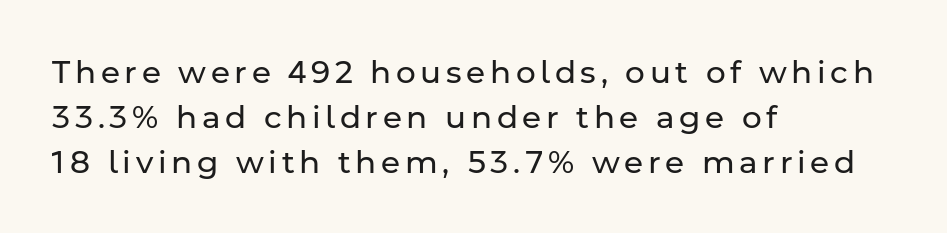
Q: Is the text bold? A: No.
Q: Is the text italic (slanted)? A: No, it is upright.
Q: Is the typeface a serif or a sans-serif typeface? A: Sans-serif.
Q: Is the text underlined? A: No.
Q: How is the paragraph aligned? A: Left-aligned.
Q: Is the spacing between lines tight, normal or loose? A: Normal.
Q: Width (condensed, normal, or wide)? A: Normal.
Q: Stroke contrast? A: Low.
Q: x-height? A: Medium.
Q: Monospaced? A: No.
